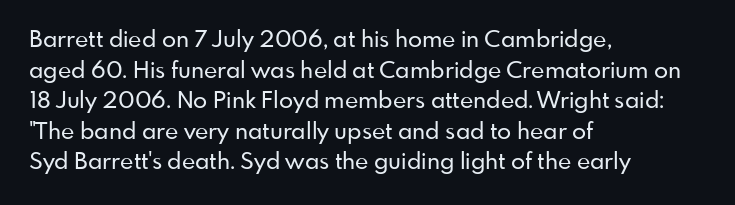
Q: Is the text italic (slanted)? A: No, it is upright.
Q: Is the text underlined? A: No.
Q: How is the paragraph aligned? A: Left-aligned.
Q: Is the spacing between letters normal or unusually wide? A: Normal.
Q: Is the spacing between lines tight, normal or loose? A: Normal.
